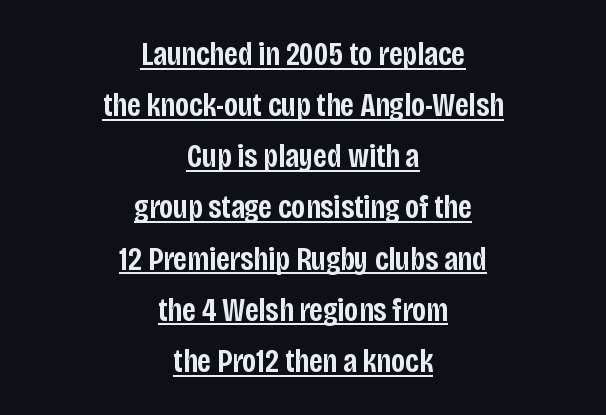
A typesetter would label this face a sans. The font's upright variant was chosen for this text. The glyphs are accompanied by a horizontal stroke just below them. A typesetter would call this zero additional tracking. The letters advance in unequal steps, a hallmark of proportional type. Heft: intermediate — a semibold.
